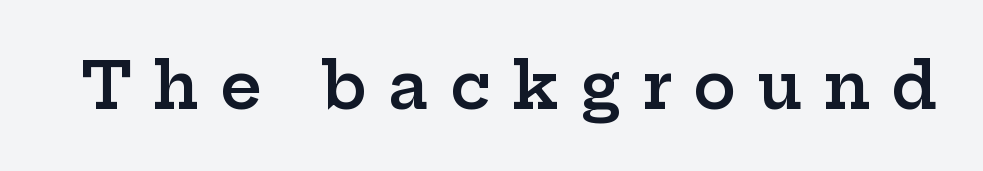
Q: Is the text bold? A: Semi-bold.
Q: Is the text italic (slanted)? A: No, it is upright.
Q: Is the typeface a serif or a sans-serif typeface? A: Serif.
Q: Is the text underlined? A: No.
Q: Is the spacing between letters normal or unusually wide? A: Unusually wide.
Q: Width (condensed, normal, or wide)? A: Wide.
Q: Stroke contrast? A: Low.
Q: x-height? A: Medium.
Q: Monospaced? A: No.
